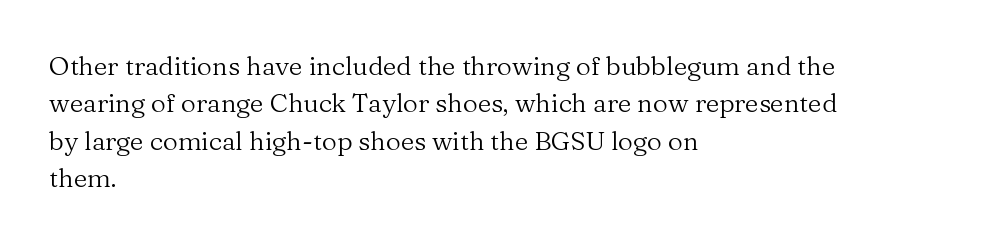
{"italic": "no", "bold": "no", "underline": "no", "align": "left", "line_spacing": "normal", "line_spacing_ratio": 1.44, "letter_spacing": "normal", "letter_spacing_em": 0.0, "glyph_px": 26}
